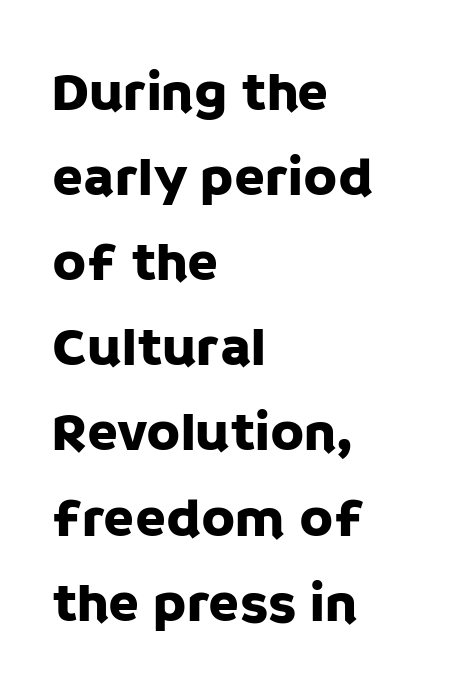
The image shows 56 px sans-serif type, upright; set left-aligned, normal line spacing (1.52x), normal letter spacing, not underlined; low stroke contrast and a large x-height.
